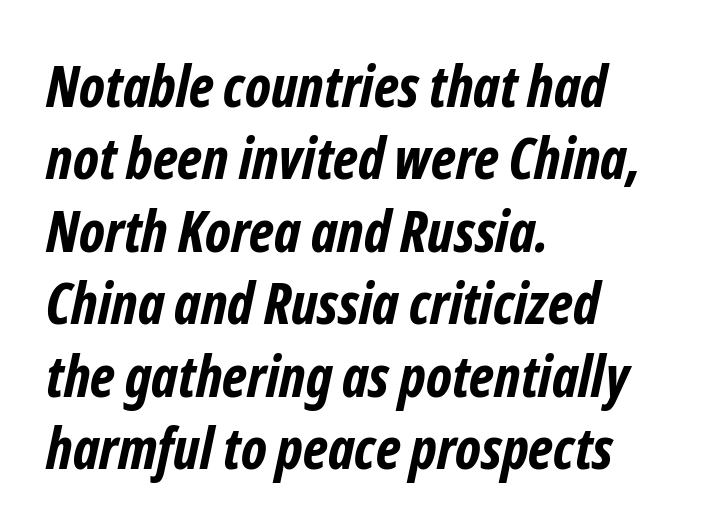
Q: Is the text bold? A: Yes.
Q: Is the typeface a serif or a sans-serif typeface? A: Sans-serif.
Q: Is the text underlined? A: No.
Q: How is the paragraph aligned? A: Left-aligned.
Q: Is the spacing between letters normal or unusually wide? A: Normal.
Q: Is the spacing between lines tight, normal or loose? A: Normal.
Q: Width (condensed, normal, or wide)? A: Condensed.
Q: Stroke contrast? A: Low.
Q: x-height? A: Medium.
Q: Monospaced? A: No.
